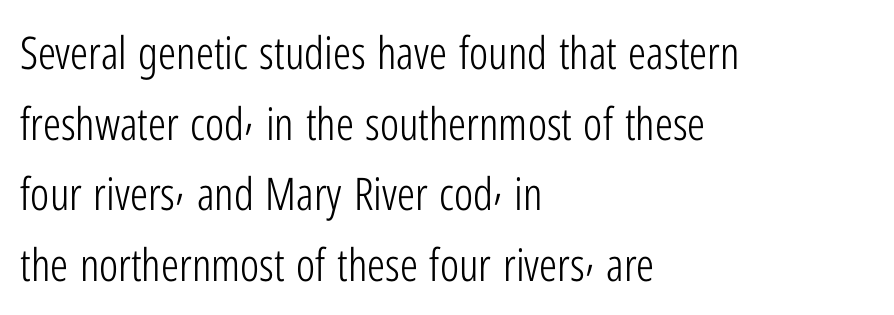
{"serif": "no", "italic": "no", "bold": "no", "weight": "light", "width": "condensed", "stroke_contrast": "low", "x_height": "medium", "monospaced": "no", "underline": "no", "align": "left", "line_spacing": "normal", "line_spacing_ratio": 1.57, "letter_spacing": "normal", "letter_spacing_em": 0.0, "glyph_px": 45}
